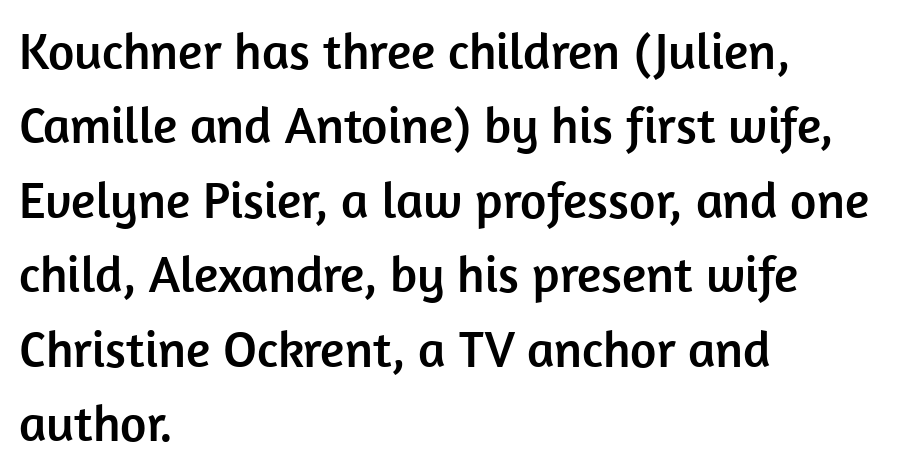
{"serif": "no", "italic": "no", "width": "normal", "stroke_contrast": "low", "x_height": "medium", "monospaced": "no", "underline": "no", "align": "left", "line_spacing": "normal", "line_spacing_ratio": 1.46, "letter_spacing": "normal", "letter_spacing_em": 0.0, "glyph_px": 51}
